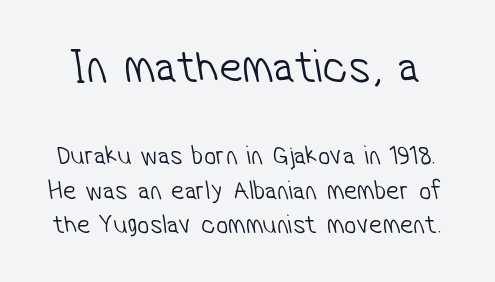
{"serif": "no", "bold": "no", "weight": "light", "width": "condensed", "stroke_contrast": "low", "x_height": "medium", "monospaced": "no", "underline": "no", "line_spacing": "normal", "line_spacing_ratio": 1.27, "letter_spacing": "normal", "letter_spacing_em": 0.0, "larger_block": "first", "size_ratio": 1.78, "glyph_px": 48}
